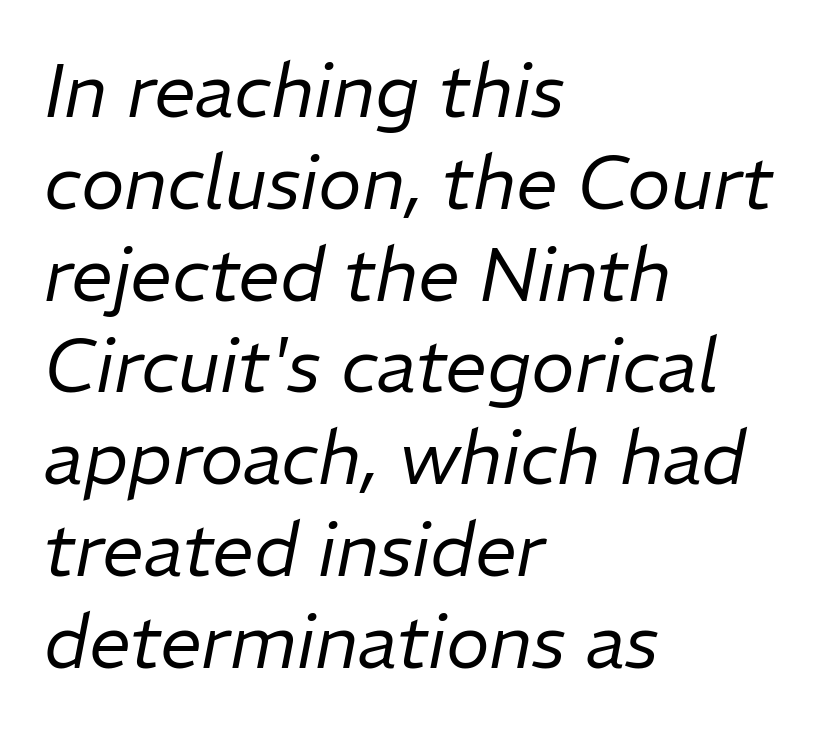
{"italic": "yes", "lean": "right", "slant_degrees": 11, "bold": "no", "weight": "regular", "width": "normal", "stroke_contrast": "low", "x_height": "medium", "monospaced": "no", "underline": "no", "align": "left", "line_spacing_ratio": 1.24, "letter_spacing": "normal", "letter_spacing_em": 0.0, "glyph_px": 74}
